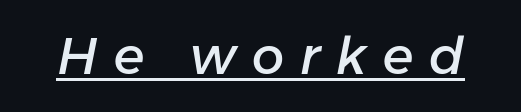
The image shows 51 px text type, italic (leaning right); set unusually wide letter spacing (+0.32 em), underlined; low stroke contrast and a medium x-height.
